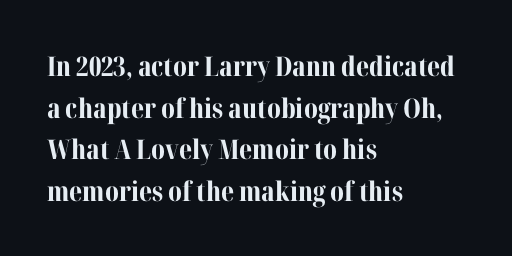
Q: Is the text bold? A: Yes.
Q: Is the text italic (slanted)? A: No, it is upright.
Q: Is the text underlined? A: No.
Q: How is the paragraph aligned? A: Left-aligned.
Q: Is the spacing between letters normal or unusually wide? A: Normal.
Q: Is the spacing between lines tight, normal or loose? A: Normal.
